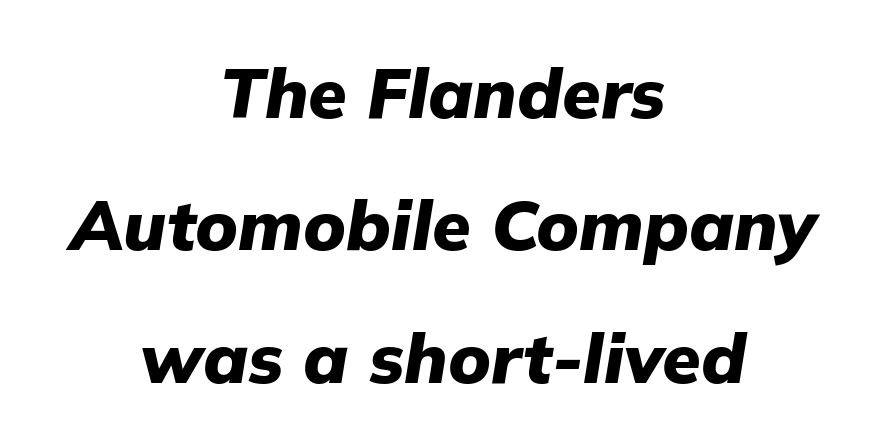
Posture: slanted. What weight is shown? A full bold with thick strokes. Layout note: lines centered. Each row of text sits above clean, open space. Tracking here is standard; glyphs follow each other at the usual distance.
